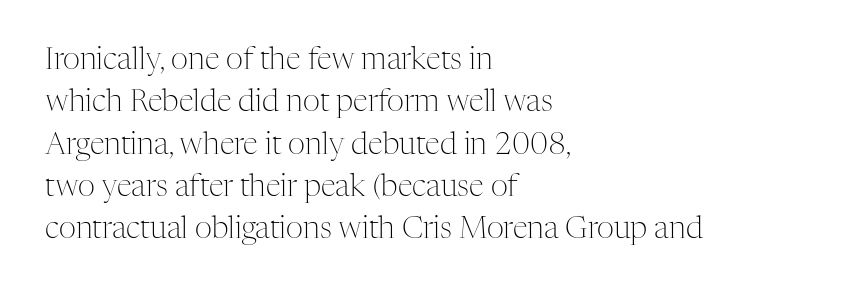
Q: Is the text bold? A: No.
Q: Is the text italic (slanted)? A: No, it is upright.
Q: Is the typeface a serif or a sans-serif typeface? A: Serif.
Q: Is the text underlined? A: No.
Q: How is the paragraph aligned? A: Left-aligned.
Q: Is the spacing between letters normal or unusually wide? A: Normal.
Q: Is the spacing between lines tight, normal or loose? A: Normal.
Q: Width (condensed, normal, or wide)? A: Normal.
Q: Stroke contrast? A: Medium.
Q: x-height? A: Medium.
Q: Monospaced? A: No.
